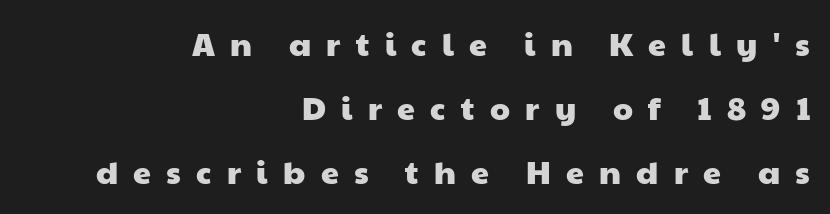
The image shows 32 px wide sans-serif type; set right-aligned, loose line spacing (2.0x), unusually wide letter spacing (+0.48 em), not underlined; low stroke contrast and a medium x-height.
